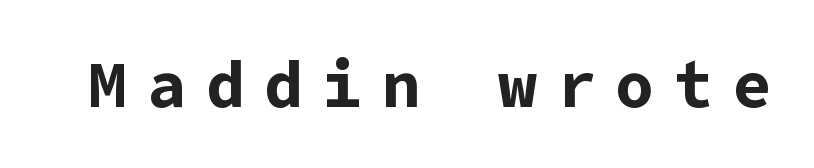
{"serif": "no", "italic": "no", "bold": "yes", "weight": "bold", "width": "normal", "stroke_contrast": "low", "x_height": "medium", "underline": "no", "letter_spacing": "wide", "letter_spacing_em": 0.3, "glyph_px": 65}
